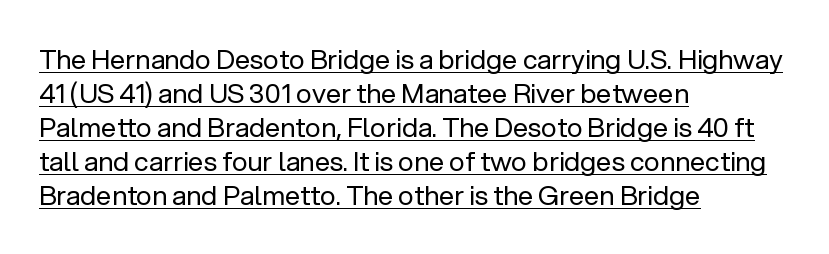
Q: Is the text bold? A: No.
Q: Is the text italic (slanted)? A: No, it is upright.
Q: Is the text underlined? A: Yes.
Q: How is the paragraph aligned? A: Left-aligned.
Q: Is the spacing between letters normal or unusually wide? A: Normal.
Q: Is the spacing between lines tight, normal or loose? A: Normal.
